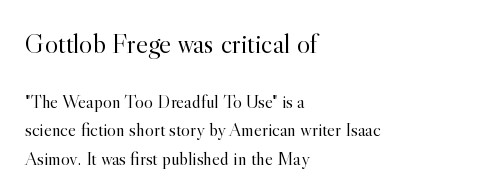
{"serif": "yes", "italic": "no", "bold": "no", "weight": "light", "width": "normal", "x_height": "small", "monospaced": "no", "underline": "no", "align": "left", "line_spacing": "normal", "line_spacing_ratio": 1.49, "letter_spacing": "normal", "letter_spacing_em": 0.0, "larger_block": "first", "size_ratio": 1.47, "glyph_px": 28}
